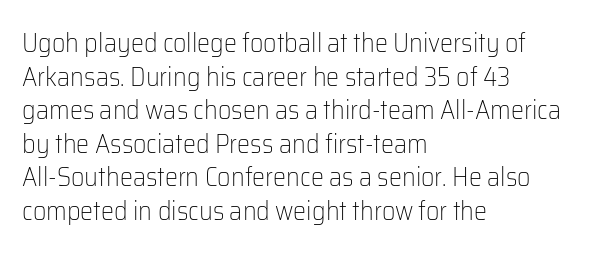
The image shows 26 px text type, upright; set left-aligned, normal line spacing (1.29x), normal letter spacing, not underlined.
